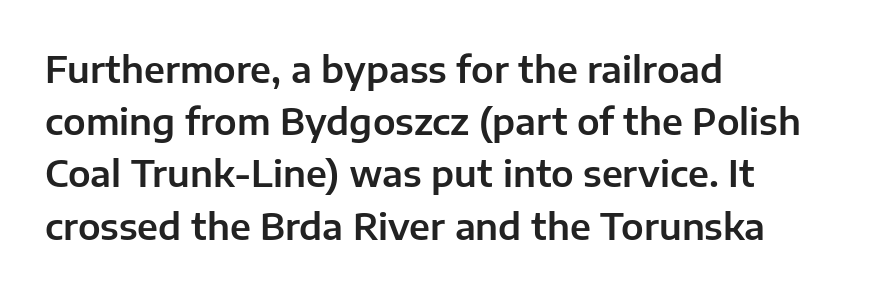
{"serif": "no", "italic": "no", "width": "normal", "stroke_contrast": "low", "x_height": "medium", "monospaced": "no", "underline": "no", "align": "left", "line_spacing": "normal", "line_spacing_ratio": 1.45, "letter_spacing": "normal", "letter_spacing_em": 0.0, "glyph_px": 36}
